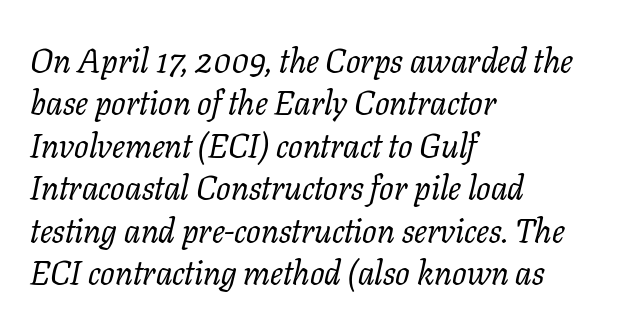
Q: Is the text bold? A: No.
Q: Is the text italic (slanted)? A: Yes, it leans right by about 11 degrees.
Q: Is the typeface a serif or a sans-serif typeface? A: Serif.
Q: Is the text underlined? A: No.
Q: How is the paragraph aligned? A: Left-aligned.
Q: Is the spacing between letters normal or unusually wide? A: Normal.
Q: Is the spacing between lines tight, normal or loose? A: Normal.
Q: Width (condensed, normal, or wide)? A: Normal.
Q: Stroke contrast? A: Low.
Q: x-height? A: Medium.
Q: Monospaced? A: No.
